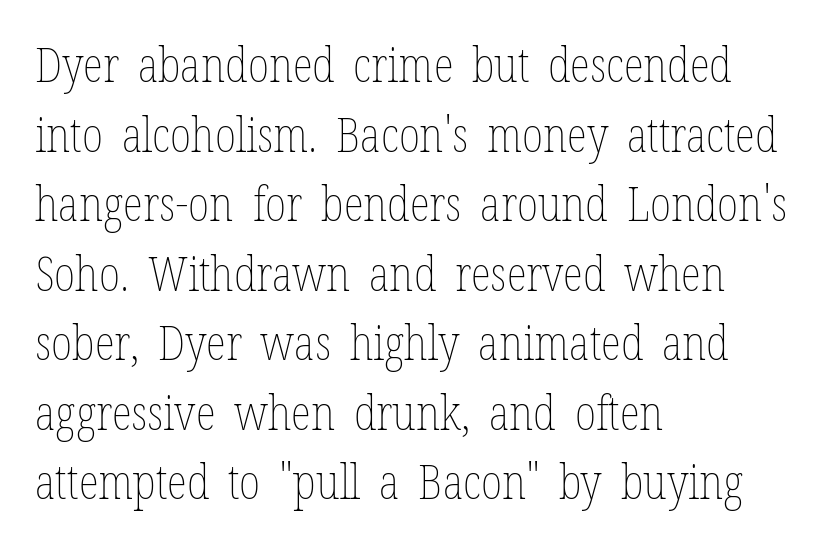
Q: Is the text bold? A: No.
Q: Is the text italic (slanted)? A: No, it is upright.
Q: Is the text underlined? A: No.
Q: How is the paragraph aligned? A: Left-aligned.
Q: Is the spacing between letters normal or unusually wide? A: Normal.
Q: Is the spacing between lines tight, normal or loose? A: Normal.
Q: Width (condensed, normal, or wide)? A: Condensed.
Q: Stroke contrast? A: Low.
Q: x-height? A: Medium.
Q: Monospaced? A: No.
